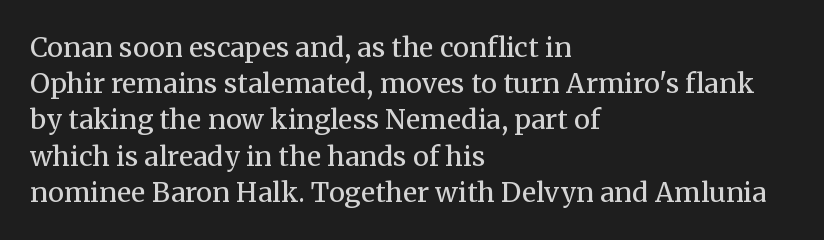
Q: Is the text bold? A: No.
Q: Is the text italic (slanted)? A: No, it is upright.
Q: Is the text underlined? A: No.
Q: How is the paragraph aligned? A: Left-aligned.
Q: Is the spacing between letters normal or unusually wide? A: Normal.
Q: Is the spacing between lines tight, normal or loose? A: Normal.
